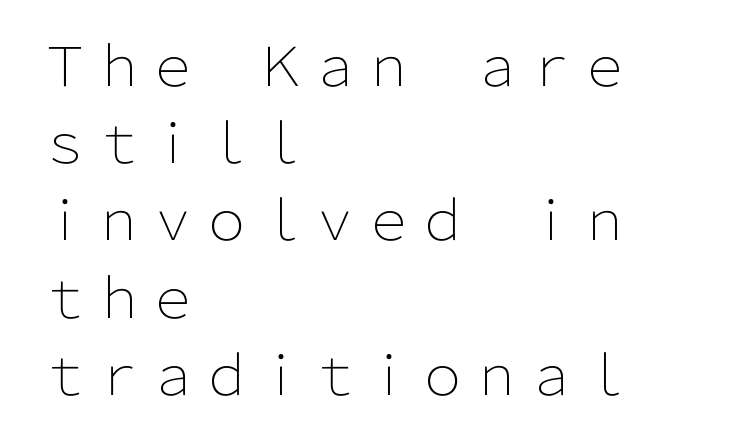
Q: Is the text bold? A: No.
Q: Is the text italic (slanted)? A: No, it is upright.
Q: Is the typeface a serif or a sans-serif typeface? A: Sans-serif.
Q: Is the text underlined? A: No.
Q: How is the paragraph aligned? A: Left-aligned.
Q: Is the spacing between letters normal or unusually wide? A: Normal.
Q: Is the spacing between lines tight, normal or loose? A: Normal.
Q: Width (condensed, normal, or wide)? A: Normal.
Q: Stroke contrast? A: Low.
Q: x-height? A: Medium.
Q: Monospaced? A: No.
